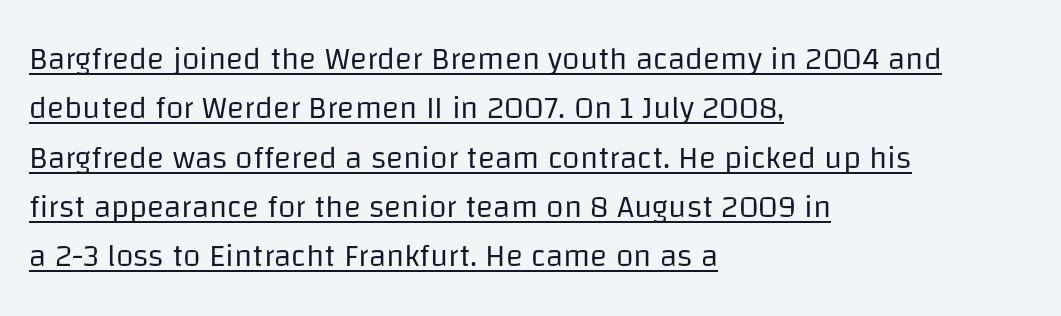
{"serif": "no", "italic": "no", "bold": "no", "weight": "regular", "width": "normal", "stroke_contrast": "low", "x_height": "large", "monospaced": "no", "underline": "yes", "align": "left", "line_spacing": "normal", "line_spacing_ratio": 1.54, "letter_spacing": "normal", "letter_spacing_em": 0.0, "glyph_px": 32}
